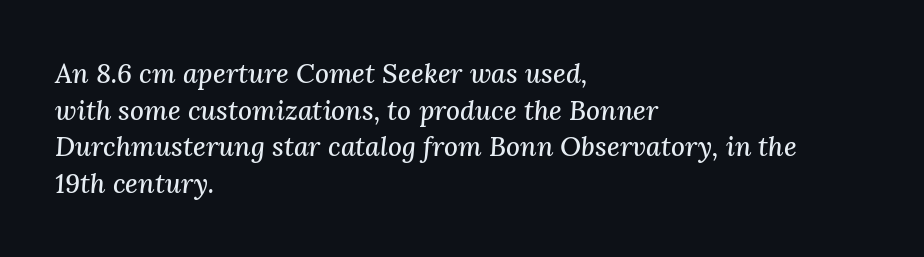
The passage shown stacks its lines at a standard gap. Just letters on the line, the space beneath them empty. If you drew a ruler down the left edge, every line would touch it. Does the lettering tilt? It does — this is italic. Letter spacing: default.
